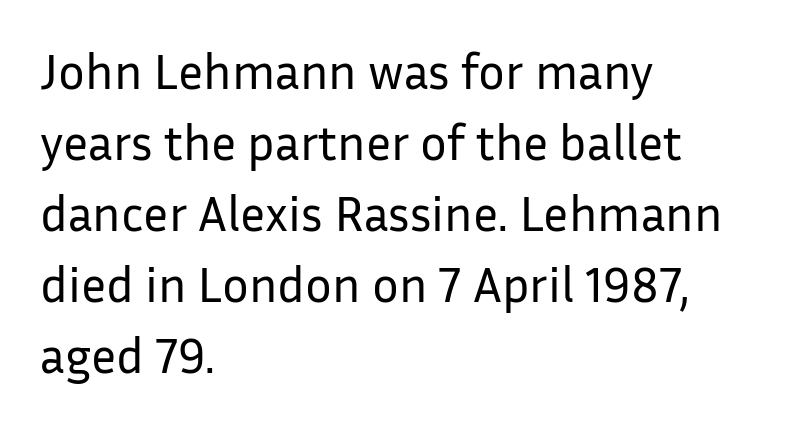
{"serif": "no", "italic": "no", "bold": "no", "weight": "regular", "width": "normal", "stroke_contrast": "low", "x_height": "medium", "monospaced": "no", "underline": "no", "align": "left", "line_spacing": "normal", "line_spacing_ratio": 1.42, "letter_spacing": "normal", "letter_spacing_em": 0.0, "glyph_px": 50}
